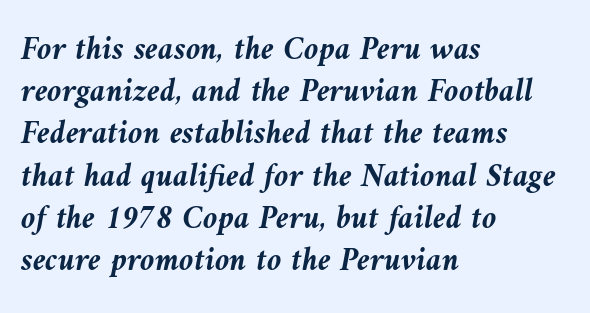
{"italic": "yes", "lean": "left", "slant_degrees": 10, "bold": "yes", "weight": "semibold", "width": "normal", "stroke_contrast": "medium", "x_height": "medium", "monospaced": "no", "underline": "no", "align": "left", "line_spacing": "normal", "line_spacing_ratio": 1.28, "letter_spacing": "normal", "letter_spacing_em": 0.0, "glyph_px": 33}
